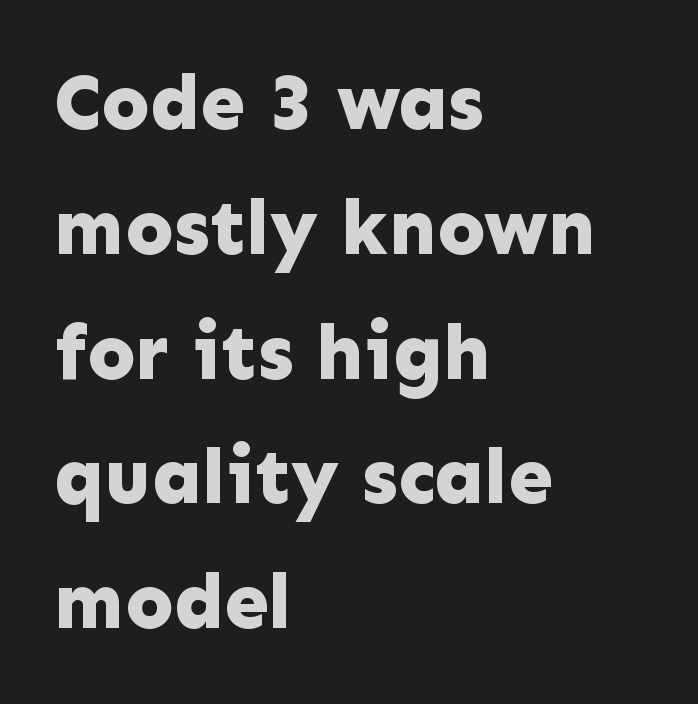
{"serif": "no", "italic": "no", "bold": "yes", "weight": "bold", "width": "normal", "stroke_contrast": "low", "x_height": "medium", "monospaced": "no", "underline": "no", "align": "left", "line_spacing": "normal", "line_spacing_ratio": 1.58, "letter_spacing": "normal", "letter_spacing_em": 0.0, "glyph_px": 79}
